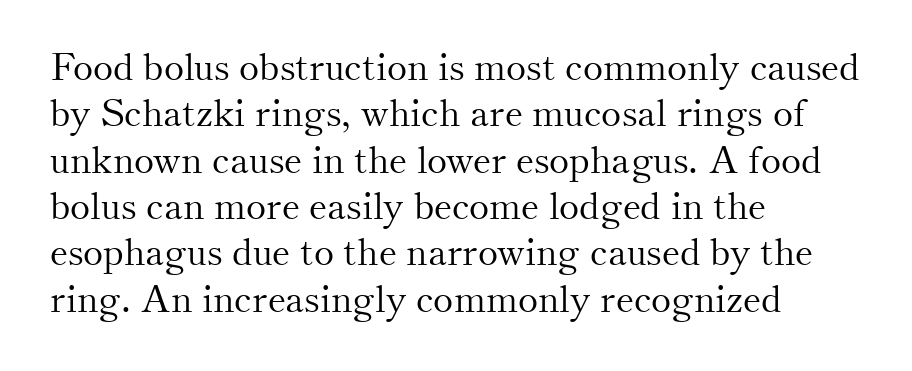
Q: Is the text bold? A: No.
Q: Is the text italic (slanted)? A: No, it is upright.
Q: Is the typeface a serif or a sans-serif typeface? A: Serif.
Q: Is the text underlined? A: No.
Q: How is the paragraph aligned? A: Left-aligned.
Q: Is the spacing between letters normal or unusually wide? A: Normal.
Q: Width (condensed, normal, or wide)? A: Normal.
Q: Stroke contrast? A: Medium.
Q: x-height? A: Small.
Q: Monospaced? A: No.
